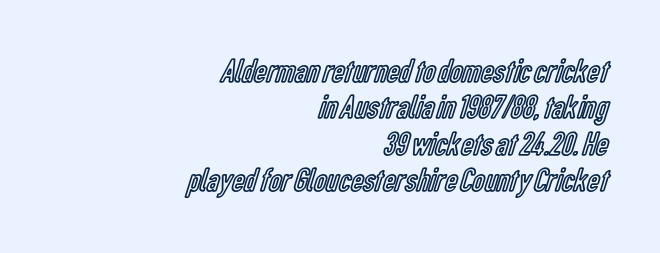
Q: Is the text italic (slanted)? A: Yes.
Q: Is the text underlined? A: No.
Q: How is the paragraph aligned? A: Right-aligned.
Q: Is the spacing between letters normal or unusually wide? A: Normal.
Q: Is the spacing between lines tight, normal or loose? A: Tight.
Q: Width (condensed, normal, or wide)? A: Condensed.
Q: x-height? A: Medium.
Q: Monospaced? A: No.
